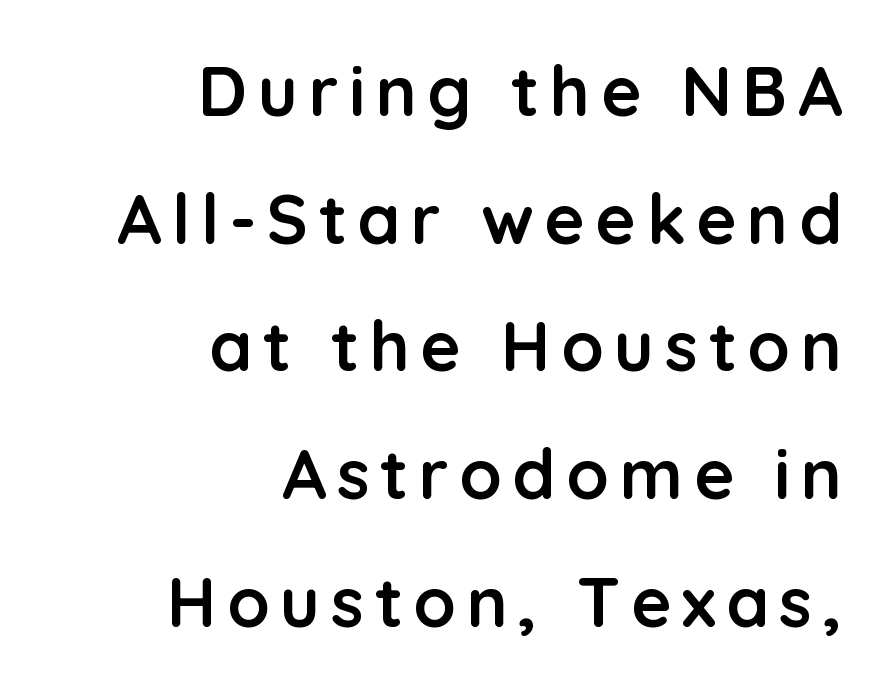
Nope, no serifs anywhere on these letters. Quick note: not italic, upright. Descender tails drop into unmarked territory. Pretty heavy lettering here — definitely bold.
